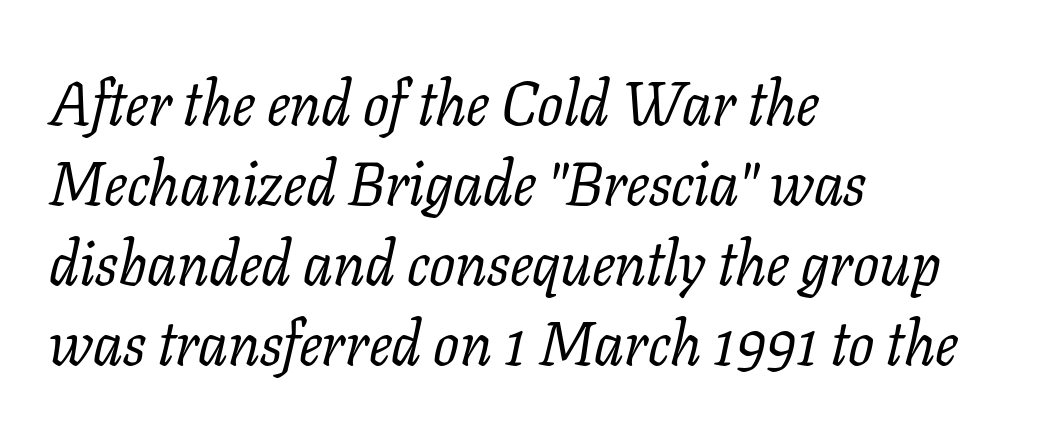
Q: Is the text bold? A: No.
Q: Is the text italic (slanted)? A: Yes, it leans right by about 11 degrees.
Q: Is the typeface a serif or a sans-serif typeface? A: Serif.
Q: Is the text underlined? A: No.
Q: How is the paragraph aligned? A: Left-aligned.
Q: Is the spacing between letters normal or unusually wide? A: Normal.
Q: Is the spacing between lines tight, normal or loose? A: Normal.
Q: Width (condensed, normal, or wide)? A: Normal.
Q: Stroke contrast? A: Low.
Q: x-height? A: Medium.
Q: Monospaced? A: No.
